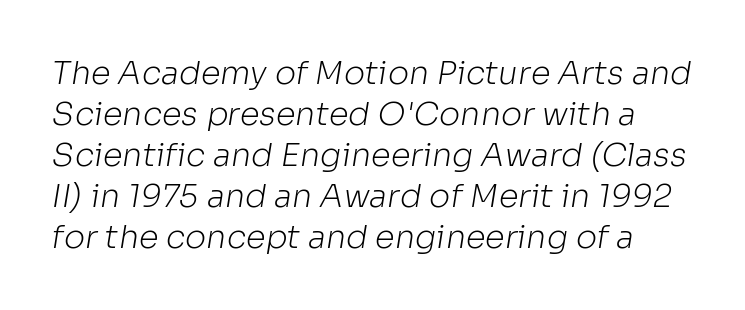
Vertically, the passage feels balanced, rows spaced as you'd expect. No extra tracking has been applied to these lines. A sans-serif font was chosen for this passage. Just letters on the line, the space beneath them empty. The characters are drawn with everyday or finer stroke widths. Character widths vary here, with narrow letters taking less room than wide ones.
